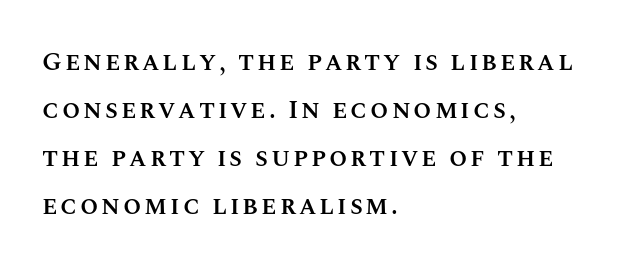
You can tell it's not italic because the verticals are truly vertical. Which margin do the lines hug? The left one — the right edge is uneven. The glyphs are unaccompanied by any horizontal stroke below them. Set as a demibold, roughly 600 on the weight scale.
